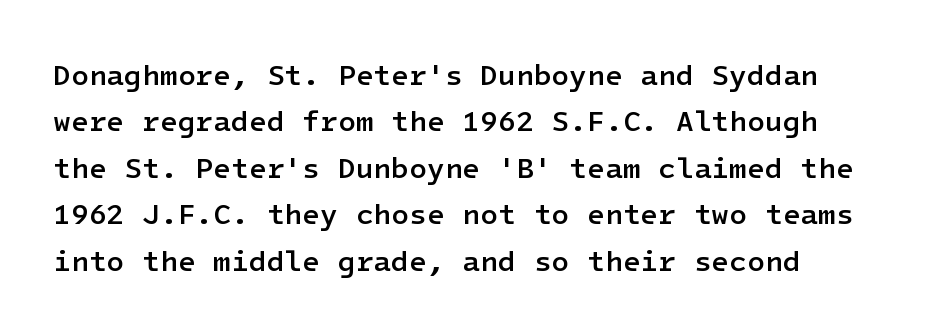
Q: Is the text bold? A: Semi-bold.
Q: Is the text italic (slanted)? A: No, it is upright.
Q: Is the typeface a serif or a sans-serif typeface? A: Sans-serif.
Q: Is the text underlined? A: No.
Q: How is the paragraph aligned? A: Left-aligned.
Q: Is the spacing between letters normal or unusually wide? A: Normal.
Q: Is the spacing between lines tight, normal or loose? A: Normal.
Q: Width (condensed, normal, or wide)? A: Normal.
Q: Stroke contrast? A: Low.
Q: x-height? A: Medium.
